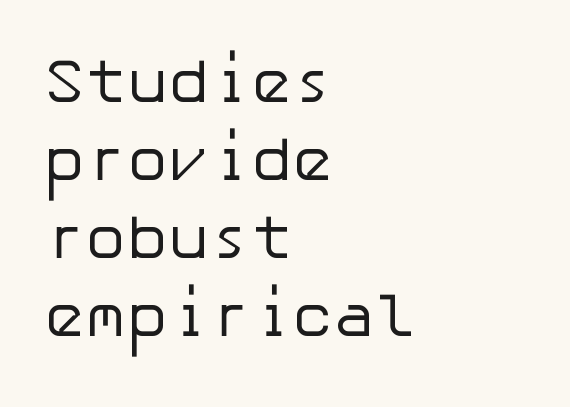
{"serif": "no", "italic": "no", "bold": "no", "weight": "regular", "width": "normal", "stroke_contrast": "low", "x_height": "medium", "underline": "no", "align": "left", "line_spacing": "normal", "line_spacing_ratio": 1.26, "letter_spacing": "normal", "letter_spacing_em": 0.0, "glyph_px": 62}
